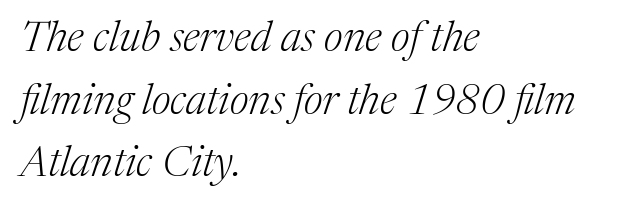
Q: Is the text bold? A: No.
Q: Is the text italic (slanted)? A: Yes, it leans right by about 17 degrees.
Q: Is the typeface a serif or a sans-serif typeface? A: Serif.
Q: Is the text underlined? A: No.
Q: How is the paragraph aligned? A: Left-aligned.
Q: Is the spacing between letters normal or unusually wide? A: Normal.
Q: Is the spacing between lines tight, normal or loose? A: Normal.
Q: Width (condensed, normal, or wide)? A: Normal.
Q: Stroke contrast? A: Medium.
Q: x-height? A: Medium.
Q: Monospaced? A: No.
